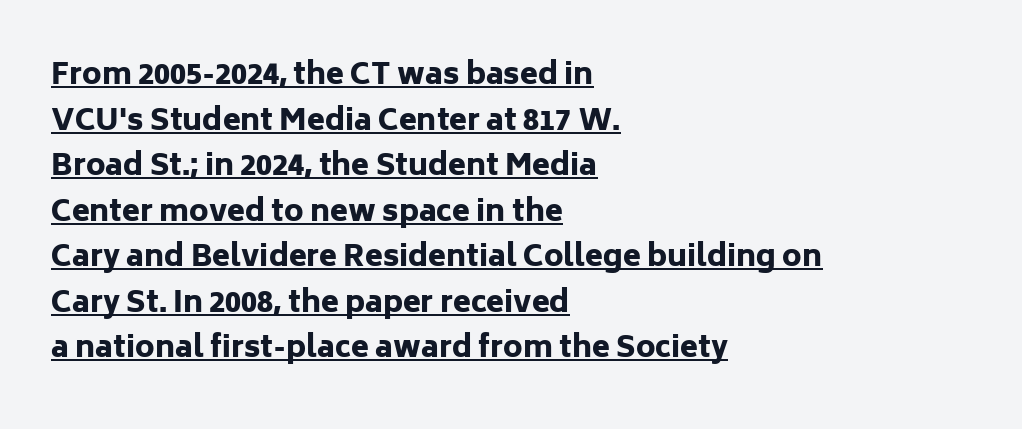
{"serif": "no", "italic": "no", "bold": "yes", "weight": "heavy", "width": "normal", "stroke_contrast": "low", "x_height": "medium", "monospaced": "no", "underline": "yes", "align": "left", "line_spacing": "normal", "line_spacing_ratio": 1.57, "letter_spacing": "normal", "letter_spacing_em": 0.0, "glyph_px": 29}
